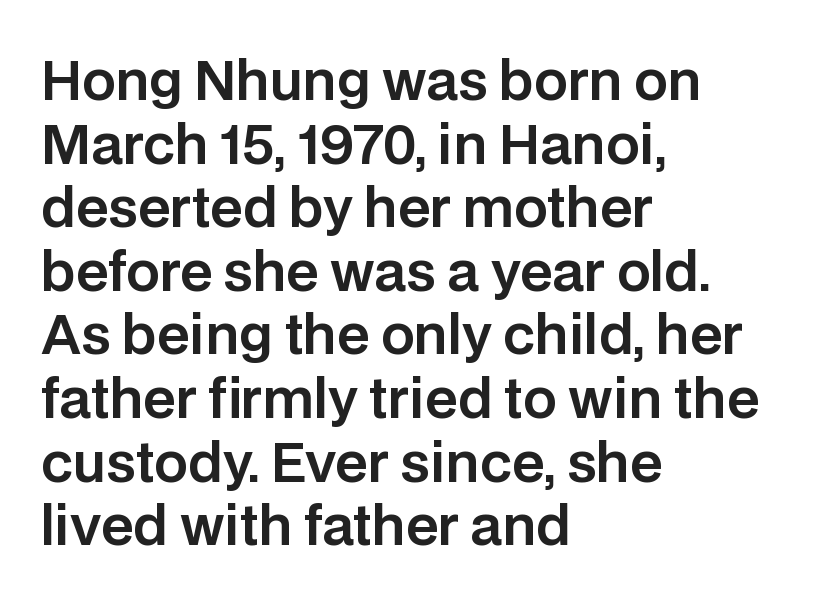
Note the varied advance widths — an 'i' is clearly narrower than an 'm'. Nothing unusual about the tracking: characters are spaced as the font intends. Italic: no, the glyphs are upright roman. Alignment: flush left. The type family on display is of the sans-serif kind.
